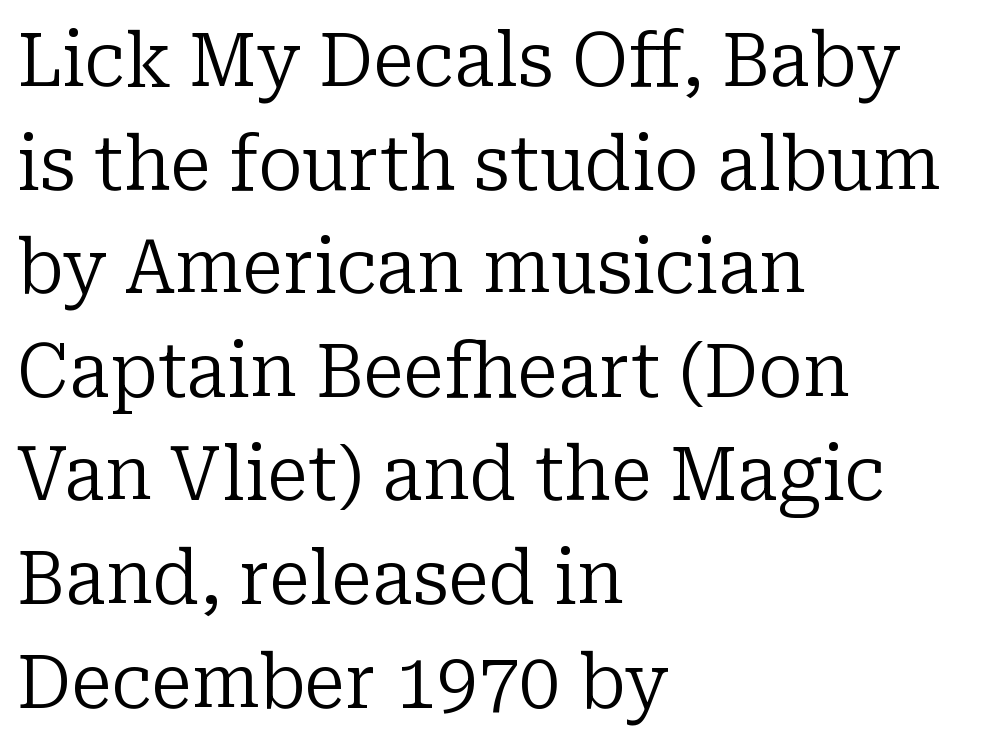
There is no visible air inserted between adjacent glyphs. You can tell it's not italic because the verticals are truly vertical. These lines are rendered in a variable-pitch font. The lines in this sample share a left origin and differ only in where they stop. Old-style or modern, the face here clearly has serifs. Vertical stems look standard width or narrower in stroke.
